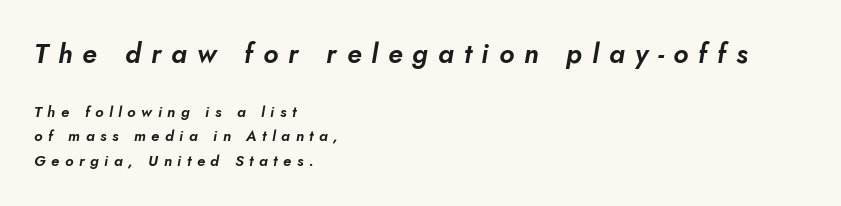
The passage shown begins with its larger block and ends with its smaller one. Horizontal bands of white between lines are of average thickness. Rule under the text: the space is simply empty. The lines are quadded left.
